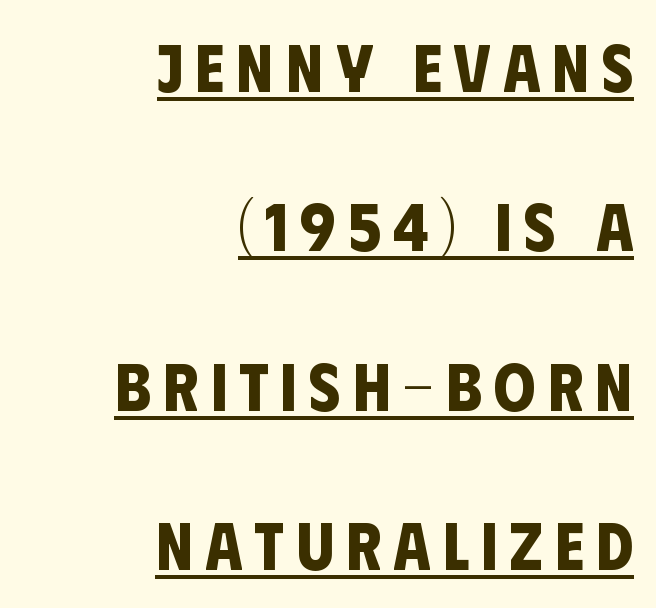
Q: Is the text bold? A: Yes.
Q: Is the typeface a serif or a sans-serif typeface? A: Sans-serif.
Q: Is the text underlined? A: Yes.
Q: How is the paragraph aligned? A: Right-aligned.
Q: Is the spacing between lines tight, normal or loose? A: Loose.
Q: Width (condensed, normal, or wide)? A: Condensed.
Q: Stroke contrast? A: Low.
Q: x-height? A: Large.
Q: Monospaced? A: No.
